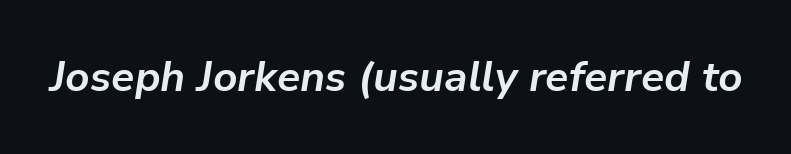
{"italic": "yes", "lean": "right", "slant_degrees": 9, "bold": "yes", "weight": "bold", "width": "normal", "stroke_contrast": "low", "x_height": "medium", "monospaced": "no", "underline": "no", "letter_spacing": "normal", "letter_spacing_em": 0.0, "glyph_px": 42}
